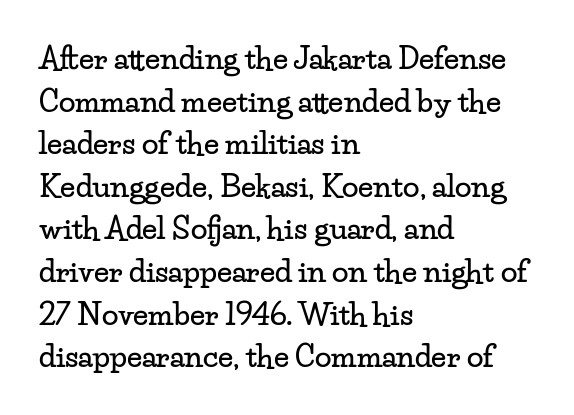
The image shows 30 px wide serif type, upright; set left-aligned, normal line spacing (1.42x), normal letter spacing, not underlined; low stroke contrast and a small x-height.
